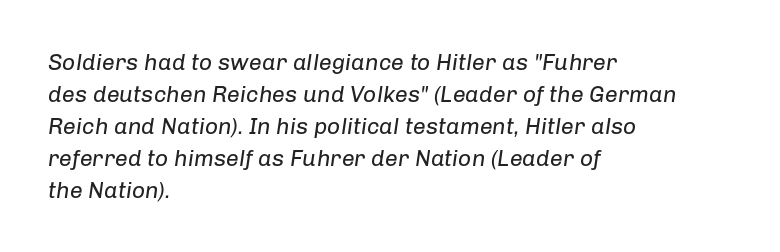
The image shows 23 px text type, italic (leaning right); set left-aligned, normal line spacing (1.39x), normal letter spacing, not underlined.
